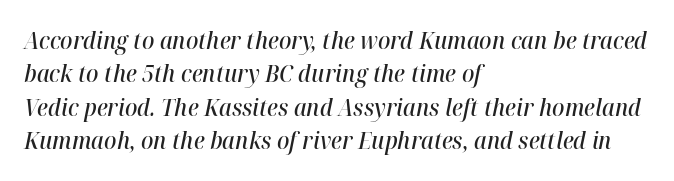
The image shows 23 px text type, italic (leaning right); set left-aligned, normal line spacing (1.45x), normal letter spacing, not underlined.
